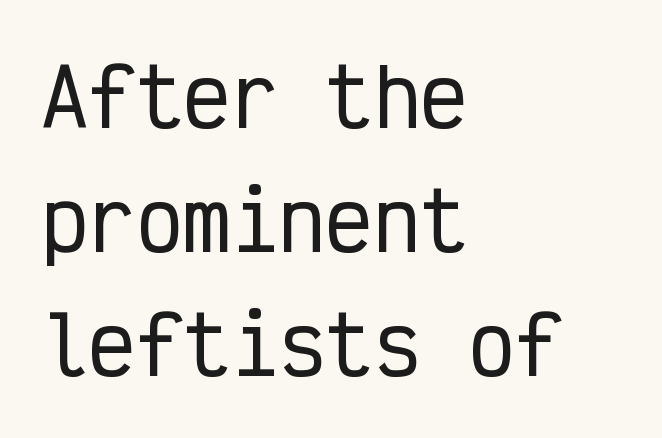
{"serif": "no", "italic": "no", "width": "condensed", "stroke_contrast": "low", "x_height": "medium", "monospaced": "yes", "underline": "no", "align": "left", "line_spacing": "normal", "line_spacing_ratio": 1.57, "letter_spacing": "normal", "letter_spacing_em": 0.0, "glyph_px": 79}
